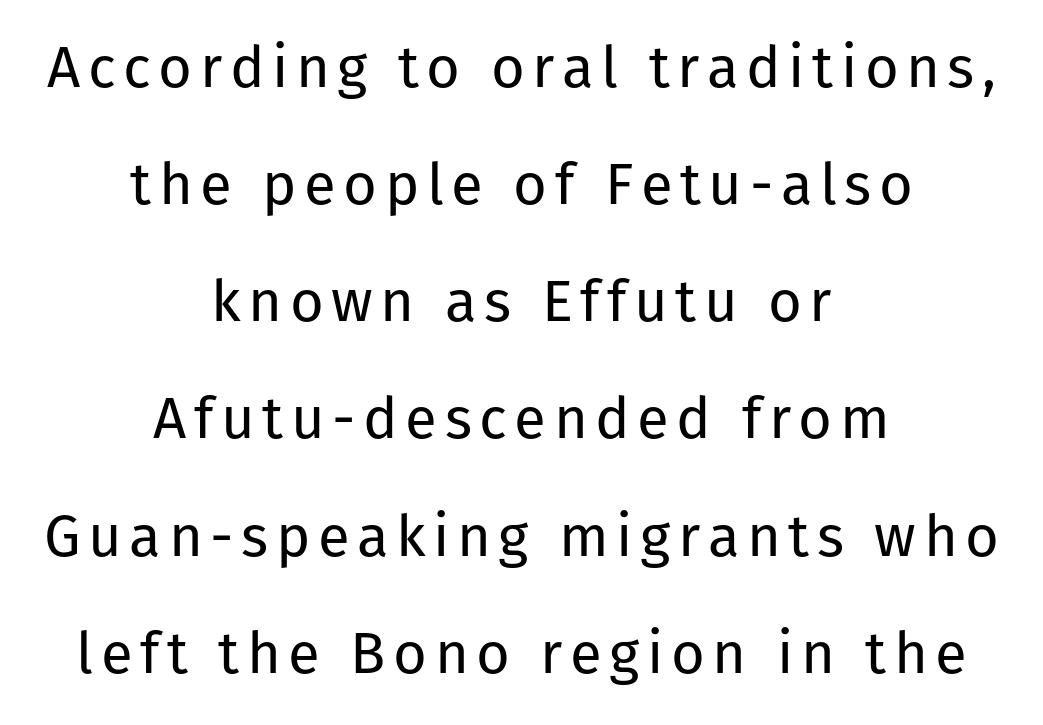
The image shows 58 px regular-weight sans-serif type, upright; set centered, loose line spacing (2.02x), not underlined; low stroke contrast and a medium x-height.
